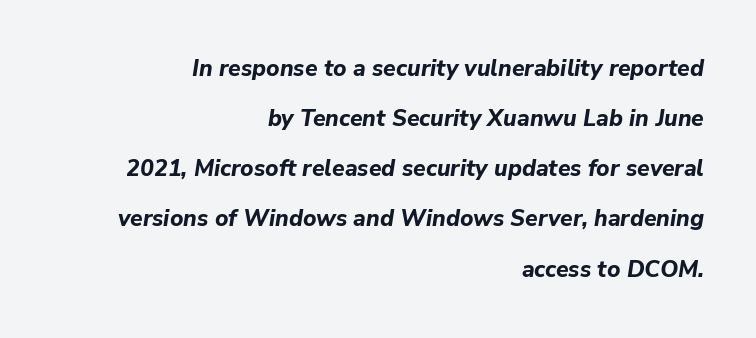
Is the type slanted? Yes — the strokes lean at a clear angle. The space between consecutive lines is lavish. The letters are bold, with thick, heavy strokes. Alignment: flush right. These lines keep a tight, regular rhythm from letter to letter.
